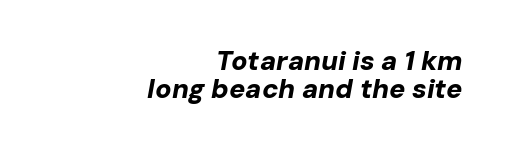
Q: Is the text bold? A: Yes.
Q: Is the text italic (slanted)? A: Yes, it leans right by about 10 degrees.
Q: Is the text underlined? A: No.
Q: How is the paragraph aligned? A: Right-aligned.
Q: Is the spacing between letters normal or unusually wide? A: Normal.
Q: Is the spacing between lines tight, normal or loose? A: Tight.
